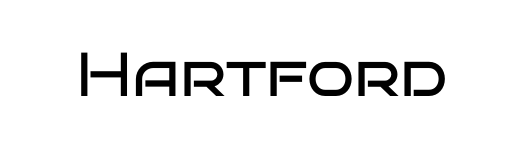
Q: Is the text bold? A: No.
Q: Is the text italic (slanted)? A: No, it is upright.
Q: Is the typeface a serif or a sans-serif typeface? A: Sans-serif.
Q: Is the text underlined? A: No.
Q: Is the spacing between letters normal or unusually wide? A: Normal.
Q: Width (condensed, normal, or wide)? A: Wide.
Q: Stroke contrast? A: Low.
Q: x-height? A: Large.
Q: Monospaced? A: No.
